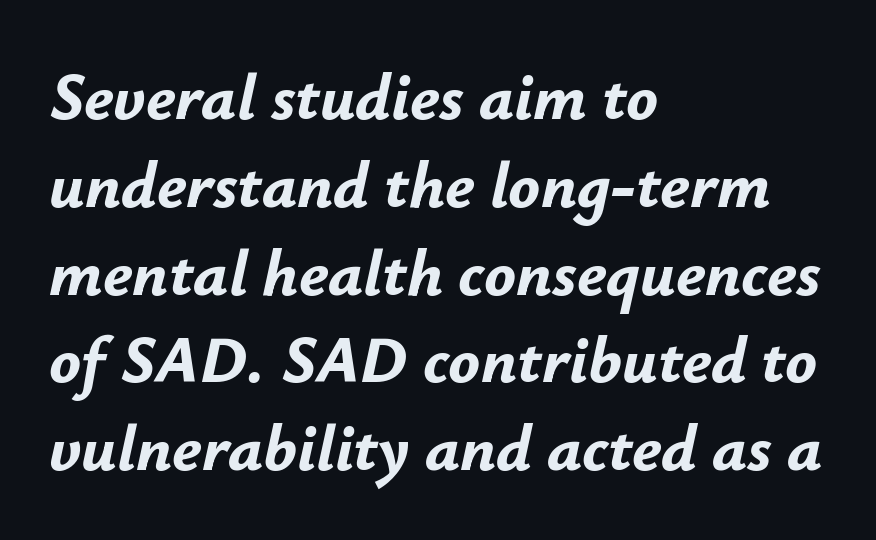
Q: Is the text bold? A: Yes.
Q: Is the text italic (slanted)? A: Yes, it leans right by about 12 degrees.
Q: Is the text underlined? A: No.
Q: How is the paragraph aligned? A: Left-aligned.
Q: Is the spacing between letters normal or unusually wide? A: Normal.
Q: Is the spacing between lines tight, normal or loose? A: Normal.
Q: Width (condensed, normal, or wide)? A: Normal.
Q: Stroke contrast? A: Low.
Q: x-height? A: Small.
Q: Monospaced? A: No.
